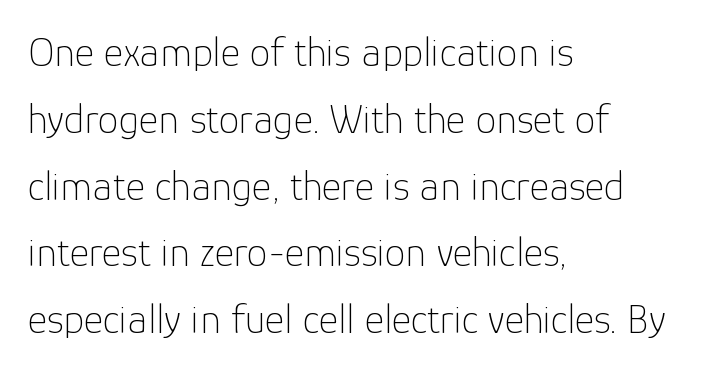
The image shows 42 px thin sans-serif type, upright; set left-aligned, normal line spacing (1.59x), normal letter spacing, not underlined; low stroke contrast and a medium x-height.
